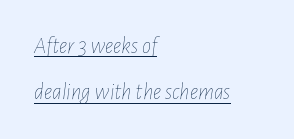
{"italic": "yes", "lean": "right", "slant_degrees": 7, "bold": "no", "underline": "yes", "align": "left", "line_spacing": "loose", "line_spacing_ratio": 2.02, "letter_spacing": "normal", "letter_spacing_em": 0.0, "glyph_px": 23}
